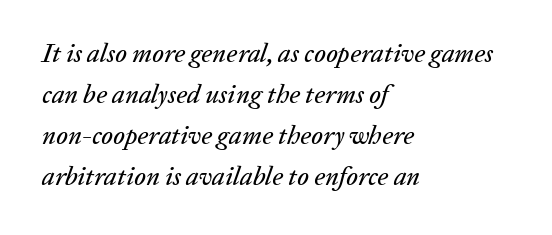
Caption: standard tracking, unaltered. Successive baselines arrive at the customary interval. Each line starts at the same left margin while the right side varies. Characters are canted at an angle relative to the baseline's perpendicular. The baseline area is clear.
